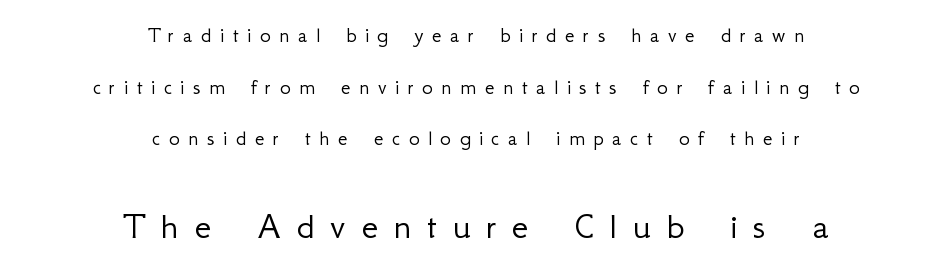
Just letters on the line, the space beneath them empty. A typesetter would label this face a sans. Type size steps up from the first block to the second. The tracking jumps out immediately: characters are airy and widely separated. Style check: upright. These lines stand farther apart than default settings would place them.
